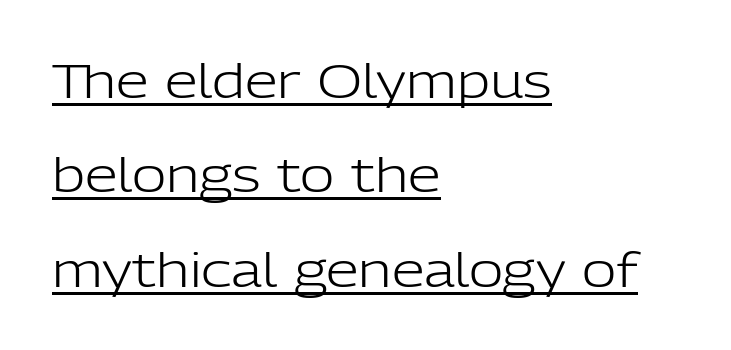
The specimen reads as upright at a glance. The font sits on the lighter half of the weight spectrum, regular included. The rendering uses natural spacing where letterforms have individual widths. These lines stack with their left ends in a neat column. The rendering uses the underline text-decoration.
